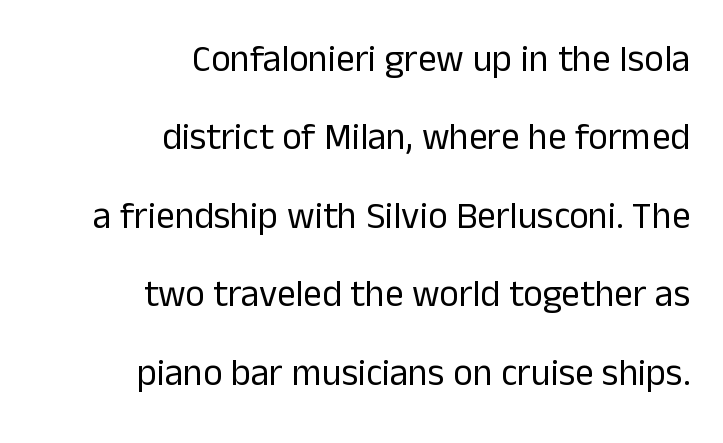
{"serif": "no", "italic": "no", "bold": "no", "weight": "regular", "width": "normal", "stroke_contrast": "low", "x_height": "medium", "monospaced": "no", "underline": "no", "align": "right", "line_spacing": "loose", "line_spacing_ratio": 2.12, "letter_spacing": "normal", "letter_spacing_em": 0.0, "glyph_px": 37}
